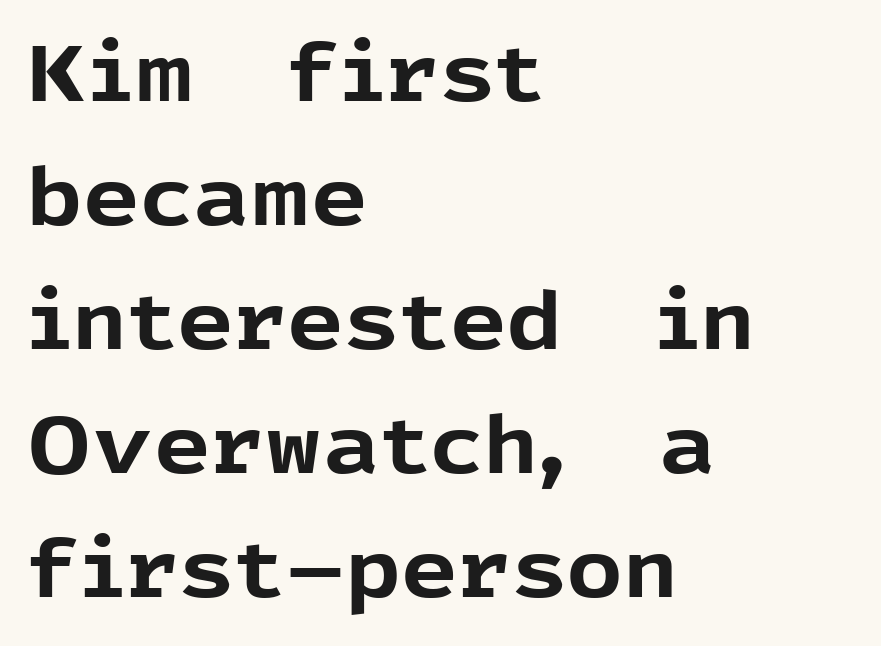
The image shows 79 px bold sans-serif type, upright; set left-aligned, normal line spacing (1.57x), normal letter spacing, not underlined; a medium x-height.
